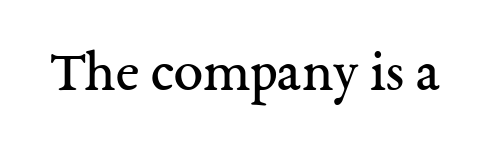
The image shows 59 px regular-weight serif type, upright; set normal letter spacing, not underlined; medium stroke contrast and a medium x-height.
